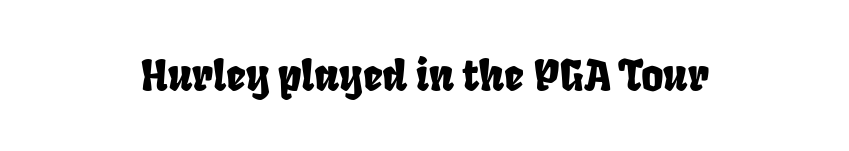
Q: Is the typeface a serif or a sans-serif typeface? A: Sans-serif.
Q: Is the text underlined? A: No.
Q: Is the spacing between letters normal or unusually wide? A: Normal.
Q: Width (condensed, normal, or wide)? A: Condensed.
Q: Stroke contrast? A: Low.
Q: x-height? A: Large.
Q: Monospaced? A: No.
